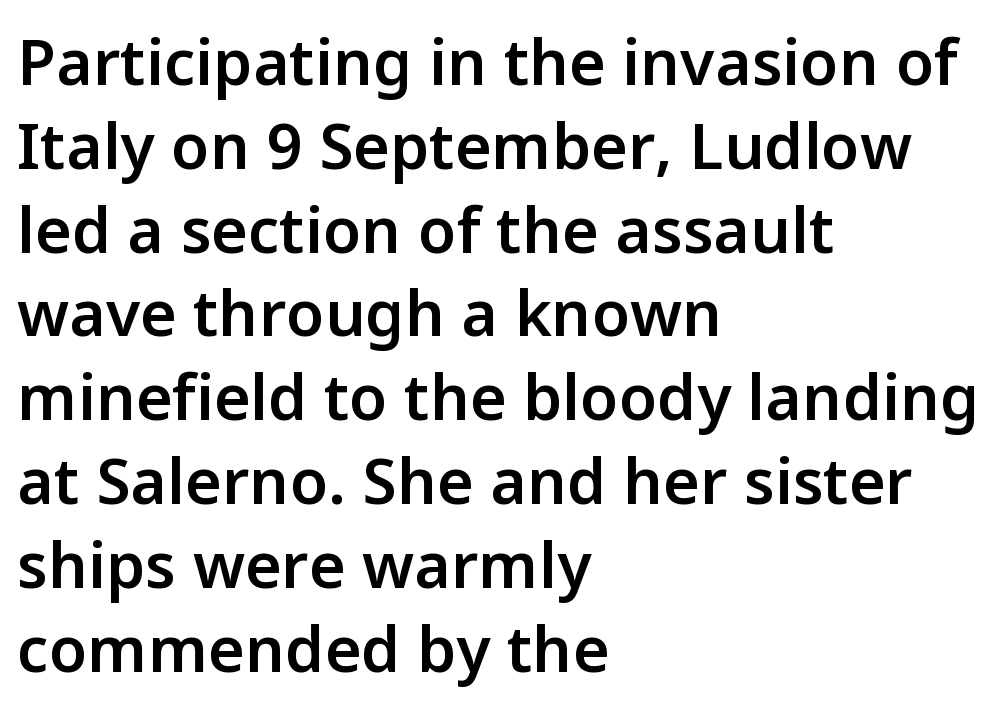
This sample uses an upright cut, with every glyph sitting square on the baseline. The passage shown is semibold, sitting just below true bold. Plain, unruled lines of type. Layout note: lines flush left. Varying glyph widths throughout — classic text-font behaviour.
